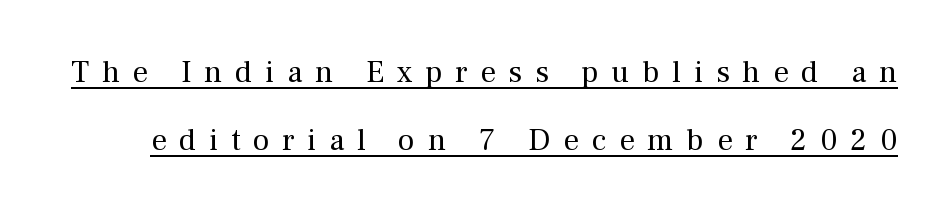
The image shows 31 px regular-weight serif type, upright; set loose line spacing (2.19x), unusually wide letter spacing (+0.41 em), underlined; medium stroke contrast and a medium x-height.
